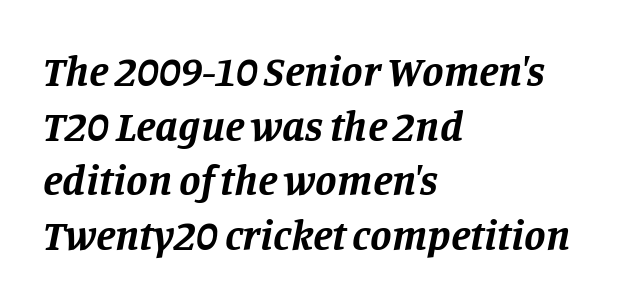
The image shows 43 px bold serif type, italic (leaning right); set left-aligned, normal line spacing (1.27x), normal letter spacing, not underlined; low stroke contrast and a large x-height.
